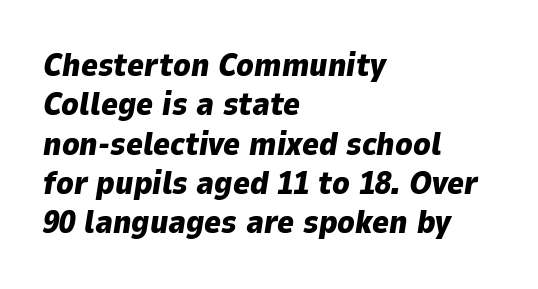
Q: Is the text bold? A: Yes.
Q: Is the text italic (slanted)? A: Yes, it leans right by about 9 degrees.
Q: Is the text underlined? A: No.
Q: How is the paragraph aligned? A: Left-aligned.
Q: Is the spacing between letters normal or unusually wide? A: Normal.
Q: Width (condensed, normal, or wide)? A: Normal.
Q: Stroke contrast? A: Low.
Q: x-height? A: Medium.
Q: Monospaced? A: No.
